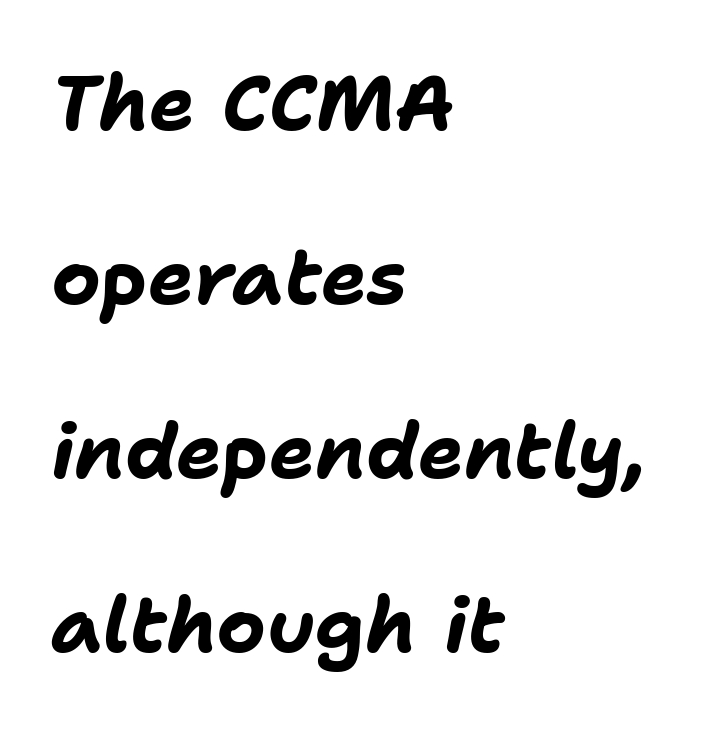
{"italic": "yes", "lean": "right", "slant_degrees": 11, "bold": "yes", "weight": "bold", "width": "normal", "stroke_contrast": "low", "x_height": "medium", "monospaced": "no", "underline": "no", "align": "left", "line_spacing": "loose", "line_spacing_ratio": 2.26, "letter_spacing": "normal", "letter_spacing_em": 0.0, "glyph_px": 77}
